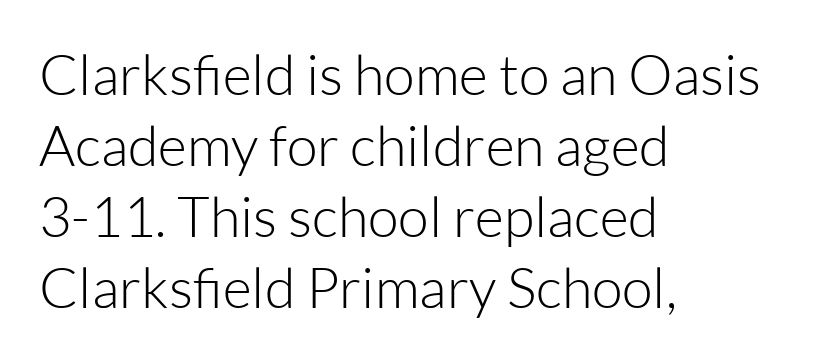
{"serif": "no", "italic": "no", "bold": "no", "weight": "light", "width": "normal", "stroke_contrast": "low", "x_height": "medium", "monospaced": "no", "underline": "no", "align": "left", "line_spacing": "normal", "line_spacing_ratio": 1.27, "letter_spacing": "normal", "letter_spacing_em": 0.0, "glyph_px": 56}
